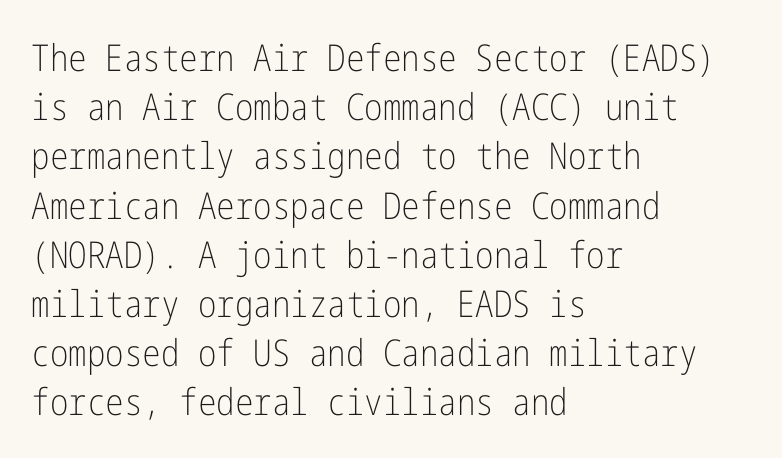
The string is rendered with underlining switched off. The lines sit at an ordinary, default distance from one another. The passage shown is not bold in any degree. You can tell it's not italic because the verticals are truly vertical. Examine the stroke ends and you'll find no serifs. Short and long lines alike share a common starting point at left.
